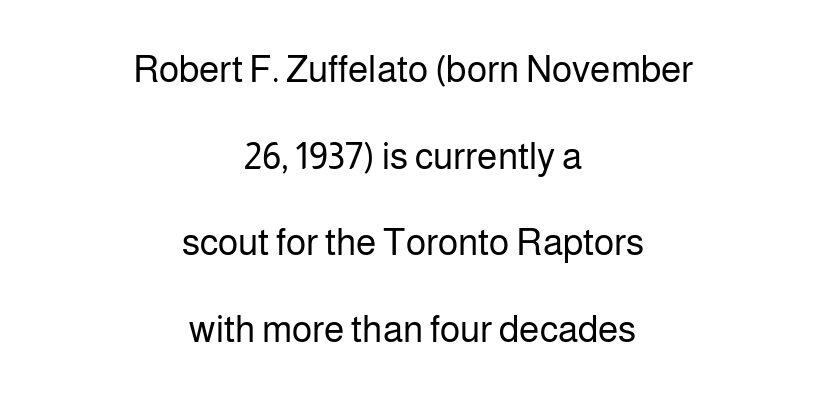
How would I describe the line gaps? Wide and relaxed. Short note: letters normally spaced. The space directly below the letters is spotless. Are there feet on the stems? There aren't — it's a sans.
